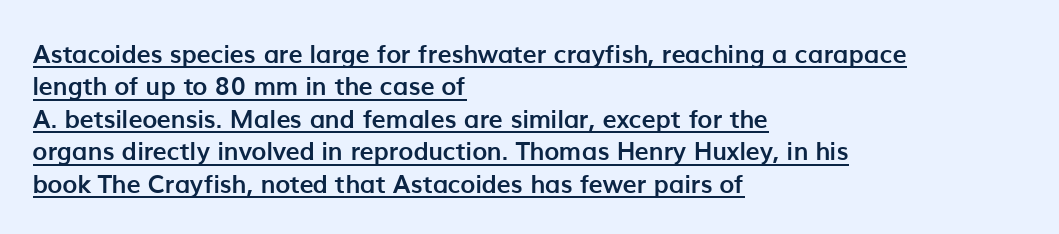
Reading down the column, the eye jumps a familiar distance to each next line. Strokes here are thick enough to call this a true bold. Nobody touched the tracking dial on this one. The words here are underlined.
